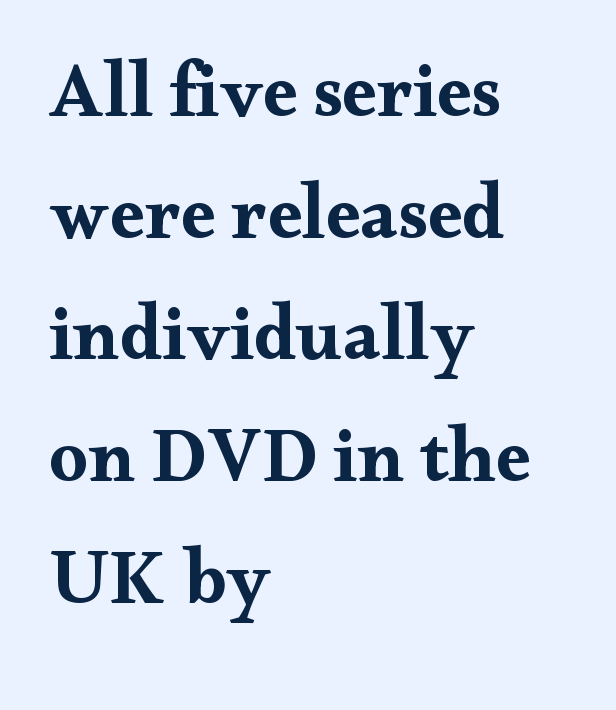
The typeface chosen for these lines features serifs. The glyphs have the mass of a bold cut. You could not count columns in this text — the font is proportionally spaced. Glyph-to-glyph distance matches everyday printed text. Quick note: underline off. Reading down the column, the eye jumps a familiar distance to each next line.
